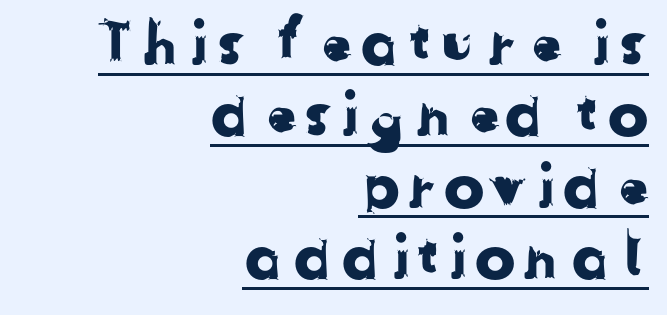
{"serif": "no", "width": "normal", "stroke_contrast": "low", "x_height": "medium", "monospaced": "no", "underline": "yes", "align": "right", "line_spacing_ratio": 1.17, "glyph_px": 61}
